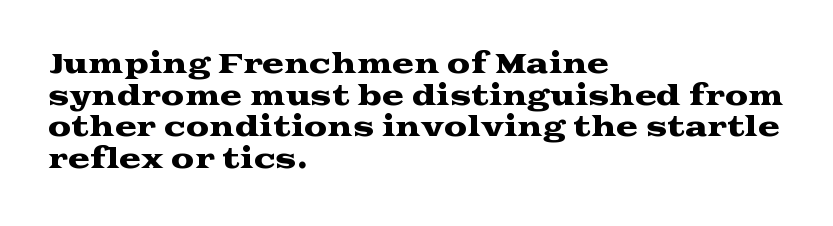
Q: Is the text italic (slanted)? A: No, it is upright.
Q: Is the text underlined? A: No.
Q: How is the paragraph aligned? A: Left-aligned.
Q: Is the spacing between letters normal or unusually wide? A: Normal.
